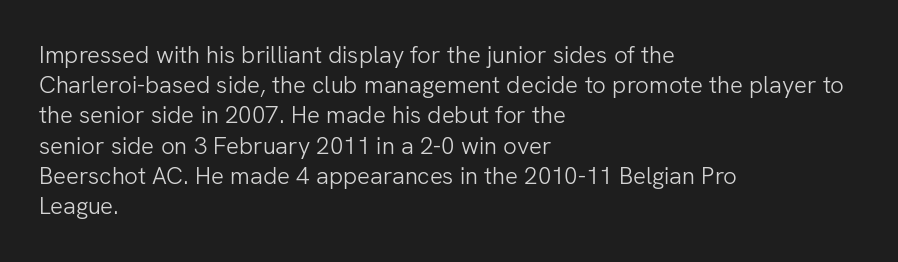
The image shows 24 px text type, upright; set left-aligned, normal line spacing (1.26x), normal letter spacing, not underlined.
